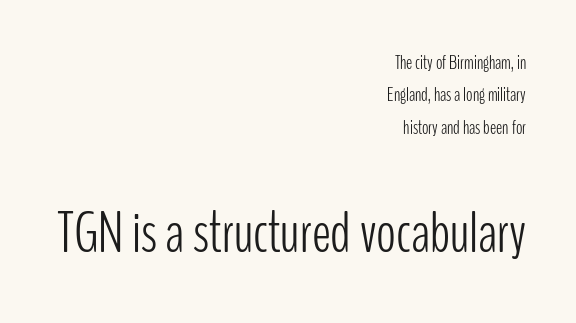
Each letter's strokes conclude bluntly, with no projecting serifs. The passage shown is not bold in any degree. Caption: upper text group reduced, lower text group enlarged. Tracking value appears to be zero — textbook default spacing. The glyphs are unaccompanied by any horizontal stroke below them. Italic: no, the glyphs are upright roman.
